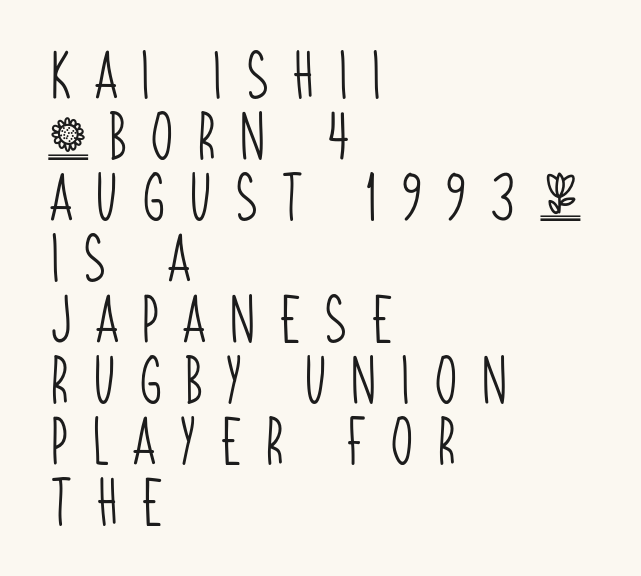
Q: Is the text bold? A: No.
Q: Is the typeface a serif or a sans-serif typeface? A: Sans-serif.
Q: Is the text underlined? A: No.
Q: How is the paragraph aligned? A: Left-aligned.
Q: Is the spacing between letters normal or unusually wide? A: Unusually wide.
Q: Is the spacing between lines tight, normal or loose? A: Normal.
Q: Width (condensed, normal, or wide)? A: Condensed.
Q: Stroke contrast? A: Low.
Q: x-height? A: Large.
Q: Monospaced? A: No.
